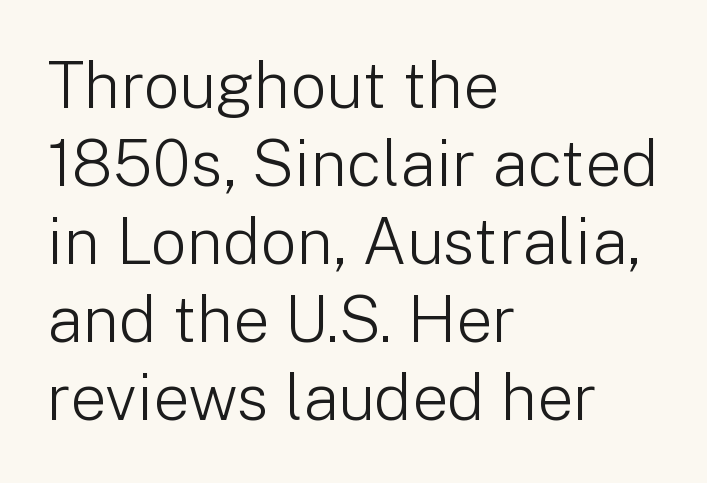
The rag falls on the right side of this text block. Varying glyph widths throughout — classic text-font behaviour. Observe the absence of serifs on each vertical stroke in this sample. Style check: upright. Each stroke keeps to a modest, everyday thickness or less. Default kerning and tracking; the words read as compact shapes.
